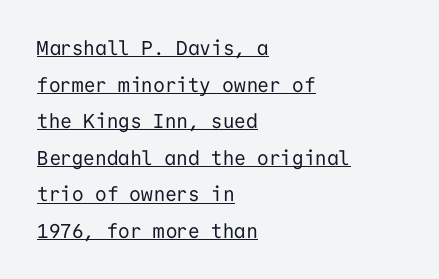
Q: Is the text bold? A: No.
Q: Is the text italic (slanted)? A: No, it is upright.
Q: Is the text underlined? A: Yes.
Q: How is the paragraph aligned? A: Left-aligned.
Q: Is the spacing between letters normal or unusually wide? A: Normal.
